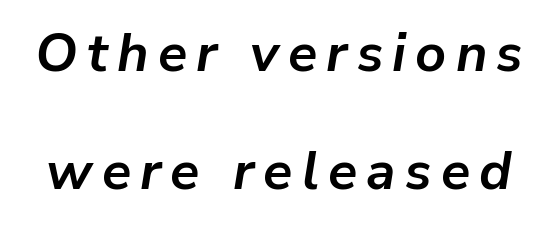
Underlining? Definitely not there. Is there much room between lines? Yes — plenty of vertical air separates them. These lines are rendered in a variable-pitch font. Slant detected: the letters are inclined. How heavy is the stroke? Heavy — this is a bold.
